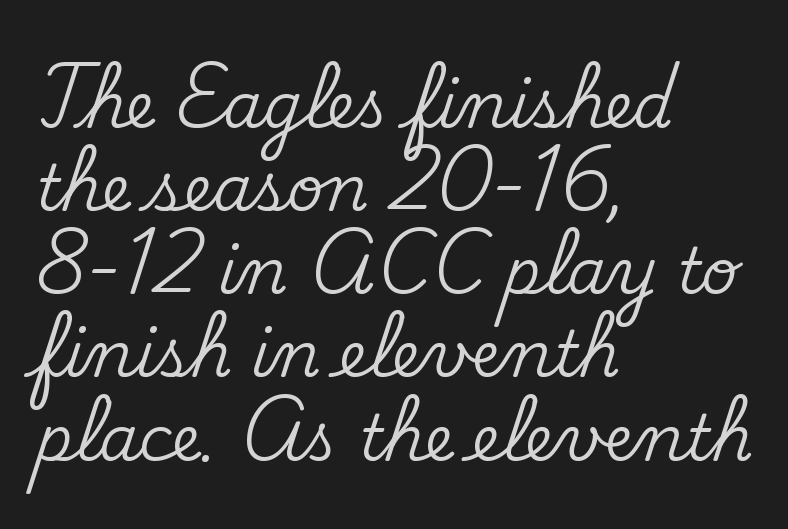
{"width": "normal", "stroke_contrast": "medium", "x_height": "small", "monospaced": "no", "underline": "no", "align": "left", "line_spacing": "normal", "line_spacing_ratio": 1.32, "letter_spacing": "normal", "letter_spacing_em": 0.0, "glyph_px": 63}
